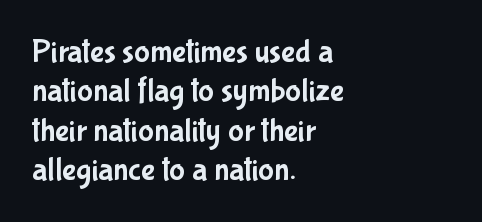
The image shows 33 px condensed sans-serif type, upright; set left-aligned, line spacing 1.19x, normal letter spacing, not underlined; low stroke contrast and a medium x-height.
